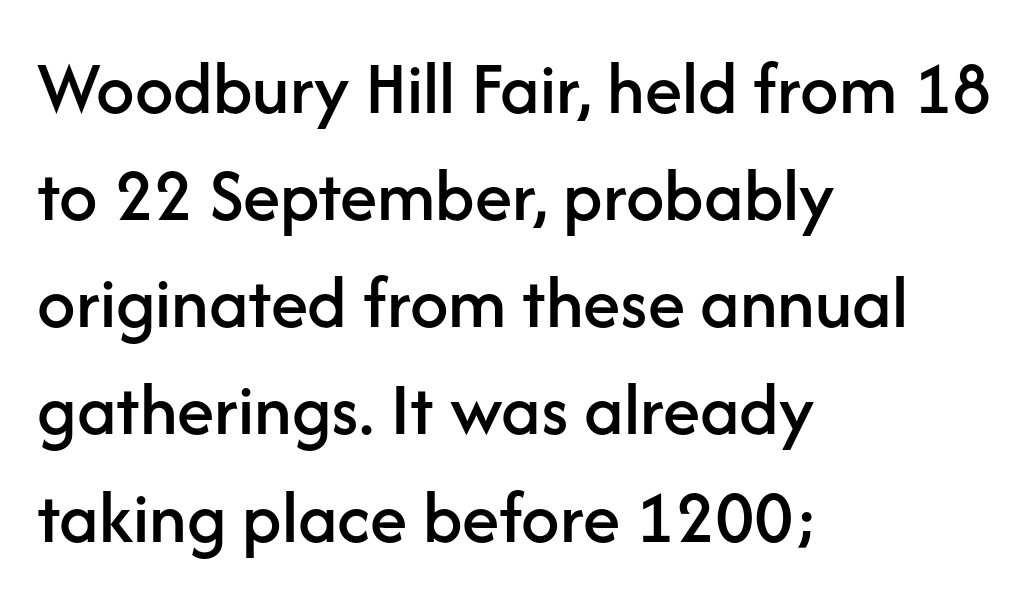
{"serif": "no", "italic": "no", "width": "normal", "stroke_contrast": "low", "x_height": "medium", "monospaced": "no", "underline": "no", "align": "left", "line_spacing": "normal", "line_spacing_ratio": 1.41, "letter_spacing": "normal", "letter_spacing_em": 0.0, "glyph_px": 76}
